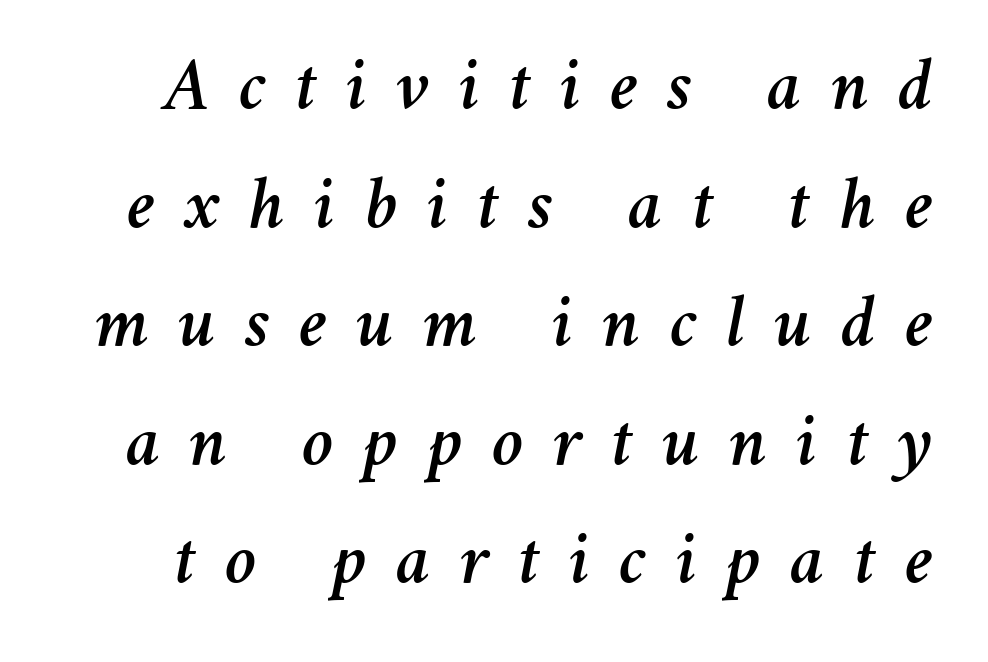
This is oblique type, the kind used for emphasis or titles. The leading is moderate, giving the passage an even texture. A bare baseline throughout the passage. Proportional: the letters do not fall into vertical columns. How are the letters spaced? Widely, with obvious added tracking.
